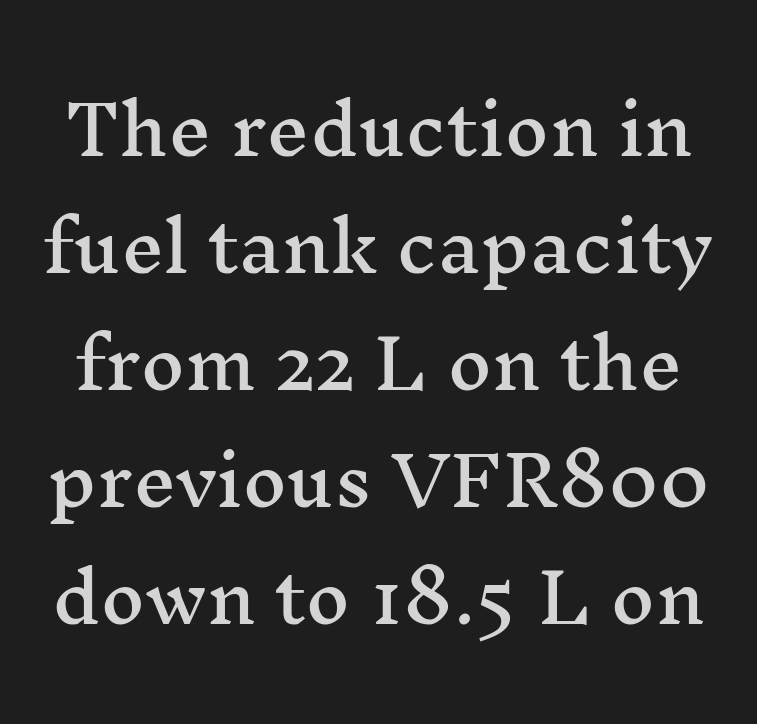
There is no visible air inserted between adjacent glyphs. Posture: upright roman. The letters carry serifs — small finishing strokes at the ends of their stems. A bare baseline throughout the passage. The rendering uses natural spacing where letterforms have individual widths.
